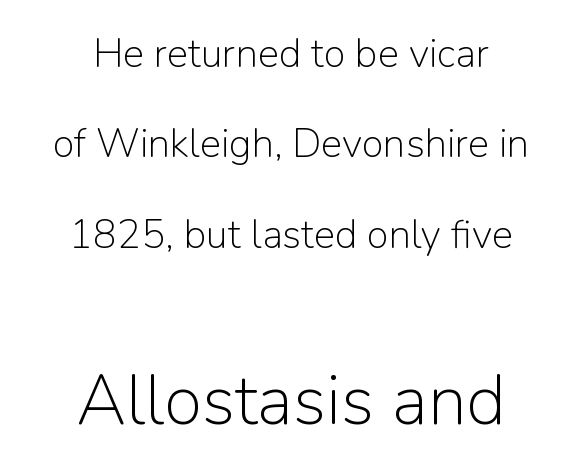
Q: Is the text bold? A: No.
Q: Is the text italic (slanted)? A: No, it is upright.
Q: Is the typeface a serif or a sans-serif typeface? A: Sans-serif.
Q: Is the text underlined? A: No.
Q: How is the paragraph aligned? A: Centered.
Q: Is the spacing between letters normal or unusually wide? A: Normal.
Q: Is the spacing between lines tight, normal or loose? A: Loose.
Q: Which block of text is set in a larger size, the first (top) or the second (bottom)? A: The second (bottom) one.
Q: Width (condensed, normal, or wide)? A: Normal.
Q: Stroke contrast? A: Low.
Q: x-height? A: Medium.
Q: Monospaced? A: No.
